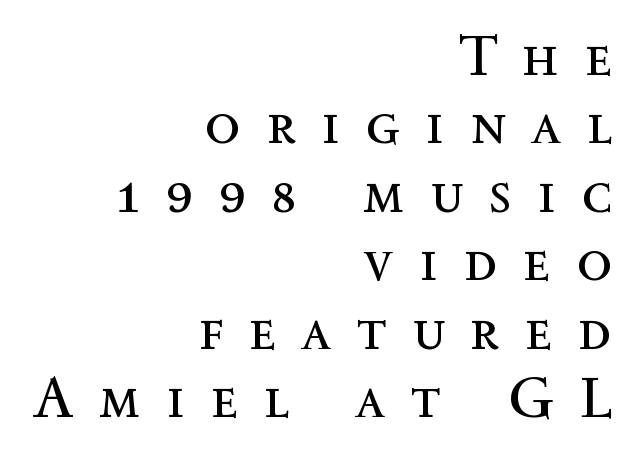
The image shows 58 px regular-weight type, upright; set right-aligned, line spacing 1.18x, unusually wide letter spacing (+0.45 em), not underlined; a medium x-height.
